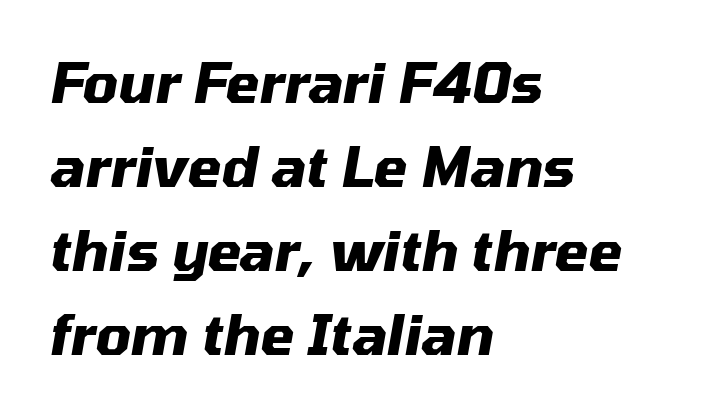
The image shows 55 px heavy type, italic (leaning right); set left-aligned, normal line spacing (1.53x), normal letter spacing, not underlined; medium stroke contrast and a medium x-height.
